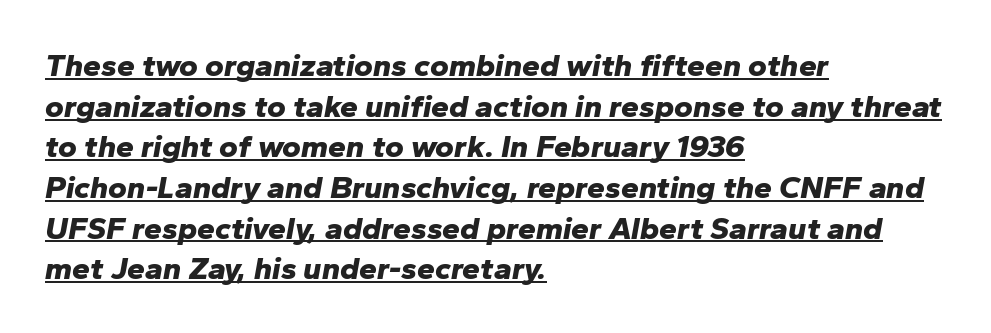
Q: Is the text bold? A: Yes.
Q: Is the text italic (slanted)? A: Yes, it leans right by about 10 degrees.
Q: Is the text underlined? A: Yes.
Q: How is the paragraph aligned? A: Left-aligned.
Q: Is the spacing between letters normal or unusually wide? A: Normal.
Q: Is the spacing between lines tight, normal or loose? A: Normal.
Q: Width (condensed, normal, or wide)? A: Normal.
Q: Stroke contrast? A: Low.
Q: x-height? A: Medium.
Q: Monospaced? A: No.
